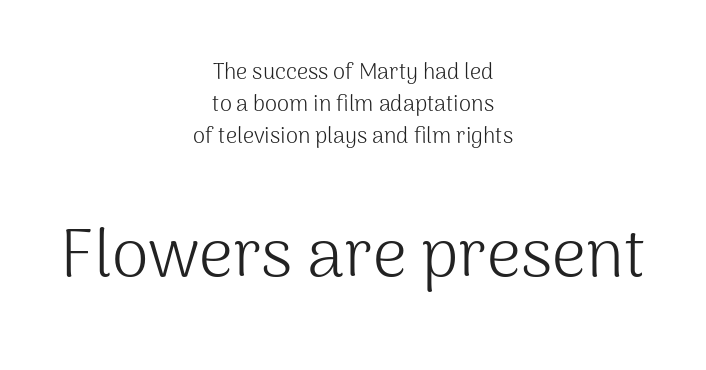
{"serif": "no", "italic": "no", "bold": "no", "weight": "light", "width": "normal", "stroke_contrast": "medium", "x_height": "medium", "monospaced": "no", "underline": "no", "align": "center", "line_spacing": "normal", "line_spacing_ratio": 1.45, "letter_spacing": "normal", "letter_spacing_em": 0.0, "larger_block": "second", "size_ratio": 3.05, "glyph_px": 67}
